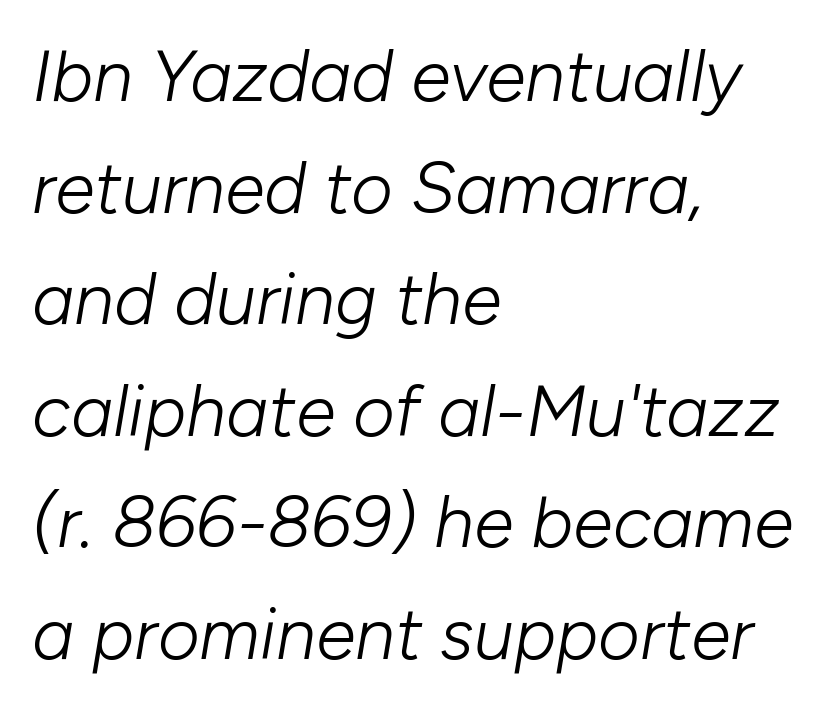
The image shows 72 px light type, italic (leaning right); set left-aligned, normal line spacing (1.55x), normal letter spacing, not underlined; low stroke contrast and a medium x-height.
